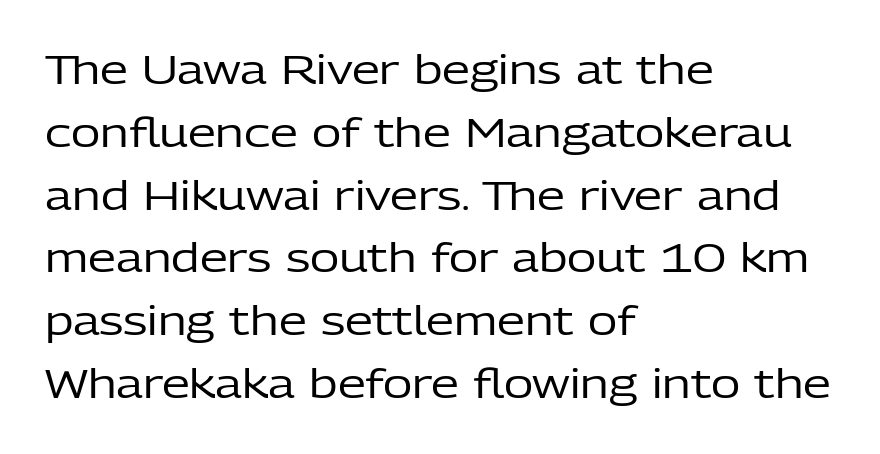
{"serif": "no", "italic": "no", "bold": "no", "weight": "regular", "width": "normal", "stroke_contrast": "low", "x_height": "medium", "monospaced": "no", "underline": "no", "align": "left", "line_spacing": "normal", "line_spacing_ratio": 1.57, "letter_spacing": "normal", "letter_spacing_em": 0.0, "glyph_px": 40}
